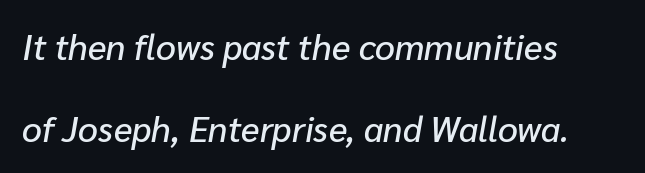
Q: Is the text italic (slanted)? A: Yes, it leans right by about 10 degrees.
Q: Is the text underlined? A: No.
Q: How is the paragraph aligned? A: Left-aligned.
Q: Is the spacing between letters normal or unusually wide? A: Normal.
Q: Is the spacing between lines tight, normal or loose? A: Loose.
Q: Width (condensed, normal, or wide)? A: Normal.
Q: Stroke contrast? A: Low.
Q: x-height? A: Medium.
Q: Monospaced? A: No.
